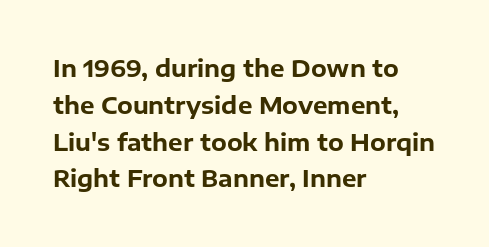
The image shows 23 px bold type, upright; set left-aligned, normal line spacing (1.6x), normal letter spacing, not underlined.
